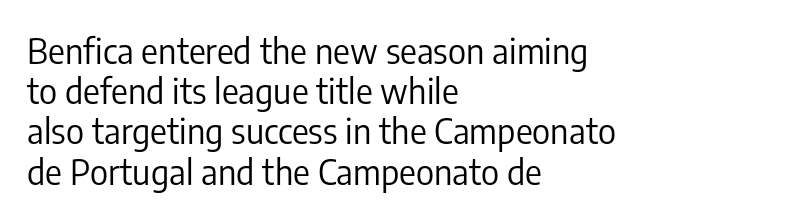
{"serif": "no", "italic": "no", "bold": "no", "weight": "regular", "width": "condensed", "stroke_contrast": "low", "x_height": "medium", "monospaced": "no", "underline": "no", "align": "left", "line_spacing": "tight", "line_spacing_ratio": 1.15, "letter_spacing": "normal", "letter_spacing_em": 0.0, "glyph_px": 35}
